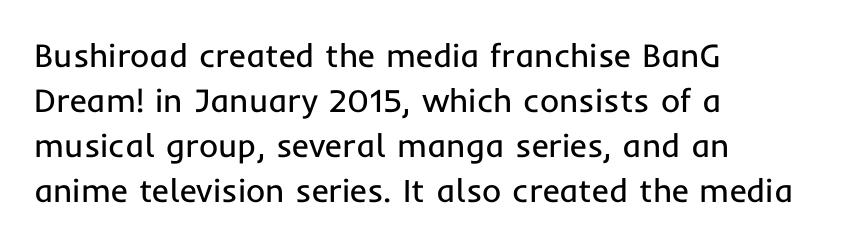
Default kerning and tracking; the words read as compact shapes. Each letter's strokes conclude bluntly, with no projecting serifs. The face used here is proportionally spaced, like ordinary book or web type. If you drew a ruler down the left edge, every line would touch it.
